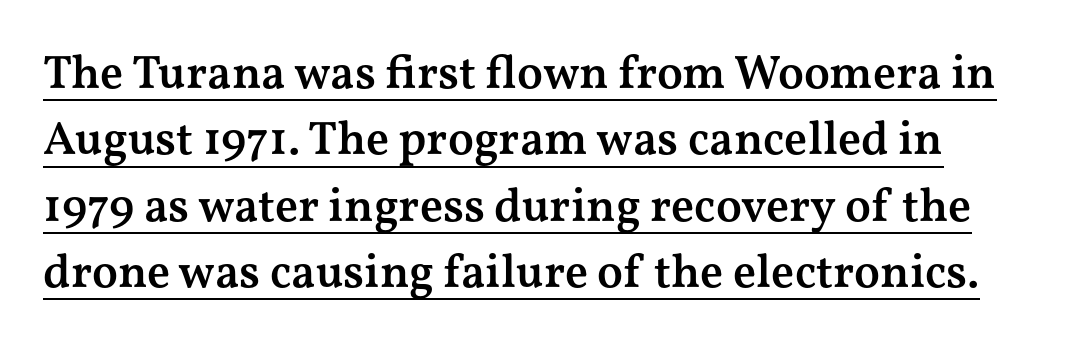
The image shows 47 px semibold, wide serif type, upright; set normal line spacing (1.41x), normal letter spacing, underlined; medium stroke contrast and a medium x-height.
